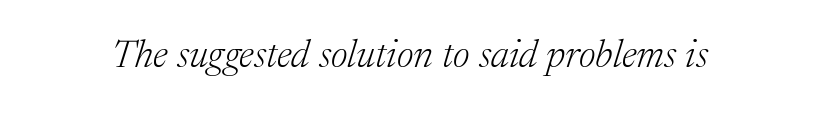
What kind of face is this? One with serifs. Quick note: italic. Is this a fixed-width face? No — the glyphs have proportional, varying widths. This is not heavy type; no bold has been used. There is no visible air inserted between adjacent glyphs. Check the space under the baseline: it is left empty.
